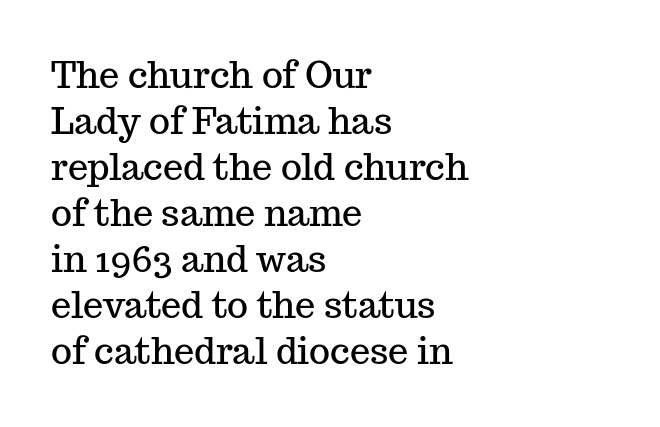
The image shows 36 px serif type, upright; set left-aligned, normal line spacing (1.28x), normal letter spacing, not underlined; medium stroke contrast and a medium x-height.
